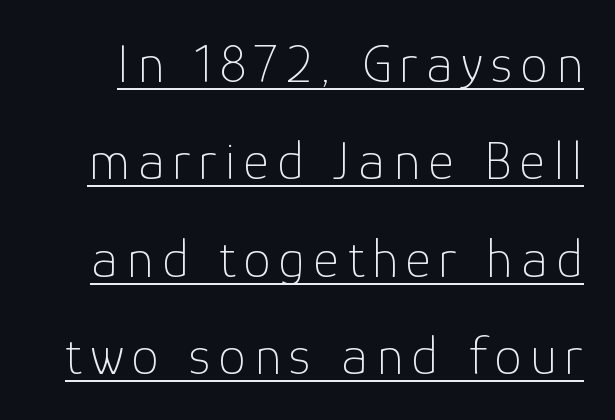
The image shows 55 px thin sans-serif type, upright; set line spacing 1.77x, underlined; low stroke contrast and a medium x-height.
